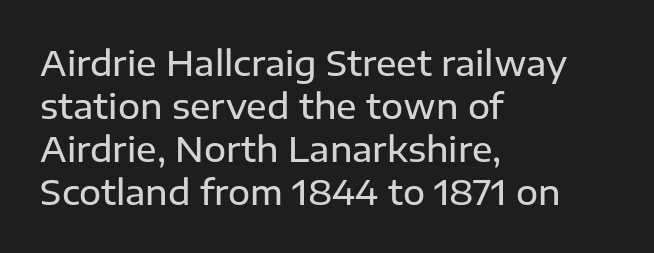
Q: Is the text bold? A: Semi-bold.
Q: Is the text italic (slanted)? A: No, it is upright.
Q: Is the typeface a serif or a sans-serif typeface? A: Sans-serif.
Q: Is the text underlined? A: No.
Q: How is the paragraph aligned? A: Left-aligned.
Q: Is the spacing between letters normal or unusually wide? A: Normal.
Q: Is the spacing between lines tight, normal or loose? A: Normal.
Q: Width (condensed, normal, or wide)? A: Normal.
Q: Stroke contrast? A: Low.
Q: x-height? A: Medium.
Q: Monospaced? A: No.
